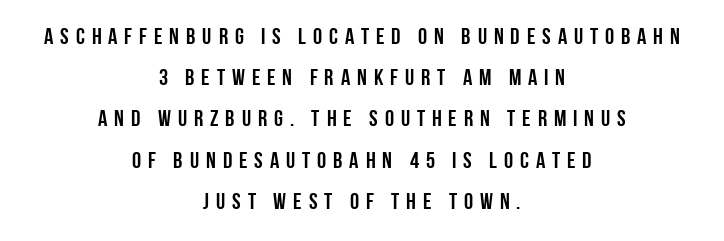
Q: Is the text italic (slanted)? A: No, it is upright.
Q: Is the text underlined? A: No.
Q: How is the paragraph aligned? A: Centered.
Q: Is the spacing between letters normal or unusually wide? A: Unusually wide.
